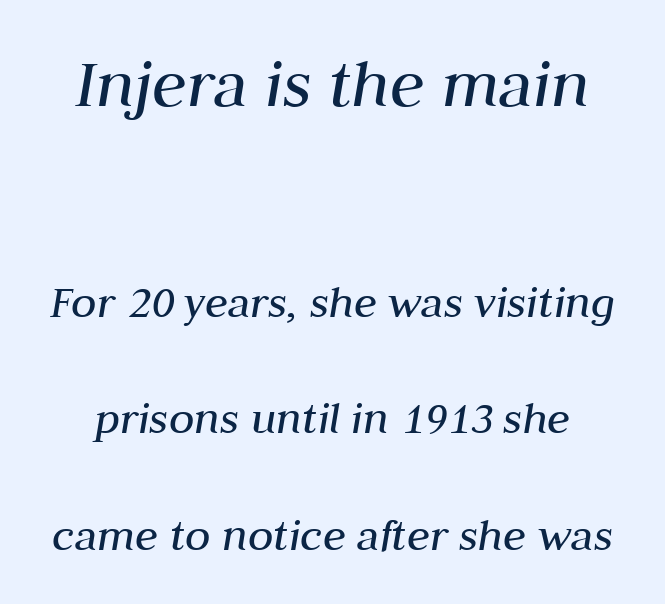
{"italic": "yes", "lean": "right", "slant_degrees": 10, "bold": "no", "weight": "regular", "width": "normal", "stroke_contrast": "medium", "x_height": "medium", "monospaced": "no", "underline": "no", "line_spacing": "loose", "line_spacing_ratio": 2.48, "letter_spacing": "normal", "letter_spacing_em": 0.0, "larger_block": "first", "size_ratio": 1.51, "glyph_px": 71}
